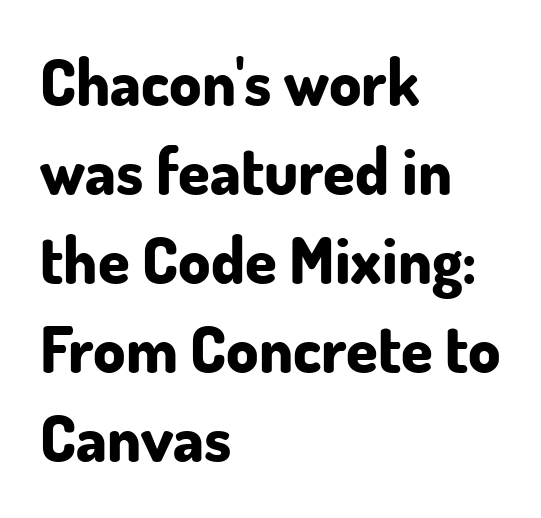
Q: Is the text bold? A: Yes.
Q: Is the text italic (slanted)? A: No, it is upright.
Q: Is the typeface a serif or a sans-serif typeface? A: Sans-serif.
Q: Is the text underlined? A: No.
Q: How is the paragraph aligned? A: Left-aligned.
Q: Is the spacing between letters normal or unusually wide? A: Normal.
Q: Is the spacing between lines tight, normal or loose? A: Normal.
Q: Width (condensed, normal, or wide)? A: Normal.
Q: Stroke contrast? A: Low.
Q: x-height? A: Small.
Q: Monospaced? A: No.
